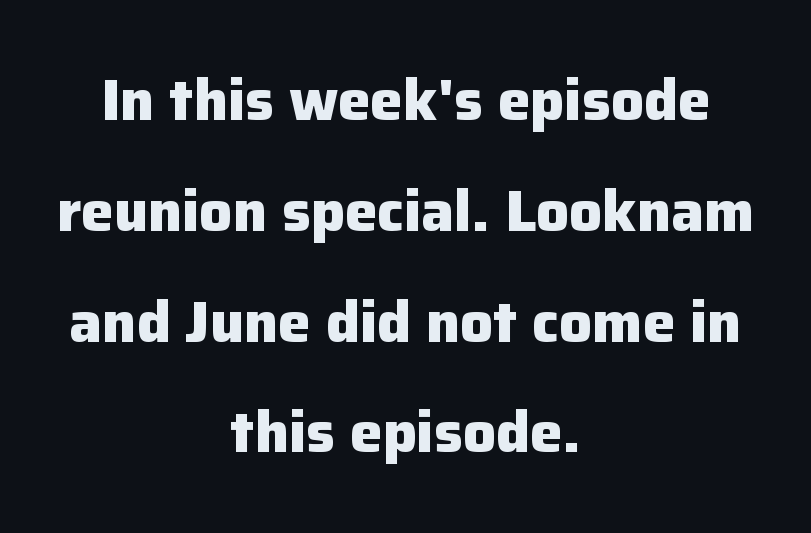
The image shows 58 px heavy sans-serif type, upright; set centered, loose line spacing (1.91x), normal letter spacing, not underlined; low stroke contrast and a medium x-height.
